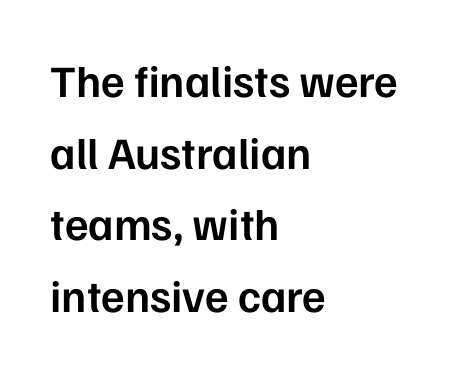
The image shows 45 px semibold sans-serif type, upright; set left-aligned, normal line spacing (1.59x), normal letter spacing, not underlined; low stroke contrast and a medium x-height.
